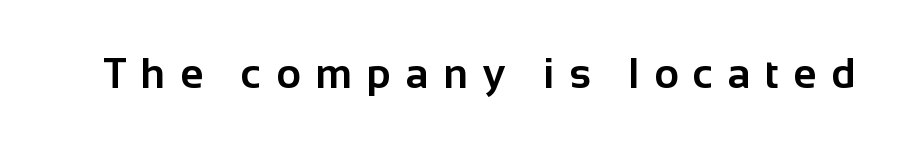
Short note: letters widely spaced. Quick note: not italic, upright. Strong, thick strokes mark this as bold type. This is sans-serif lettering, the kind often seen on screens and signage. The passage shown is typed in a proportional face where columns would drift. This rendering features lettering with no underline.
